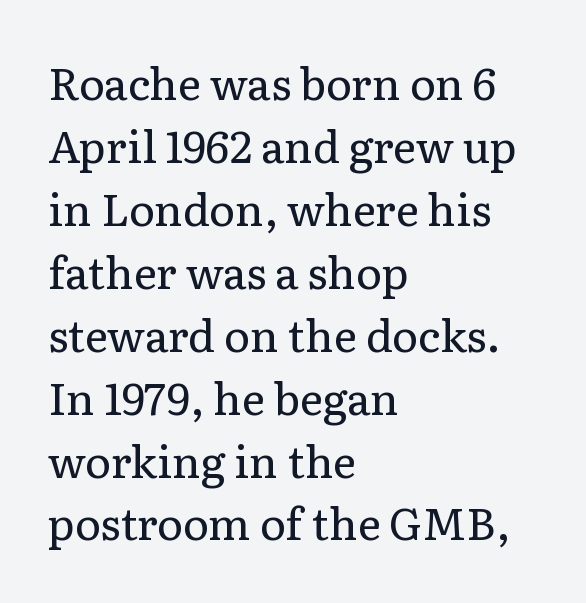
Q: Is the text bold? A: No.
Q: Is the text italic (slanted)? A: No, it is upright.
Q: Is the typeface a serif or a sans-serif typeface? A: Serif.
Q: Is the text underlined? A: No.
Q: How is the paragraph aligned? A: Left-aligned.
Q: Is the spacing between letters normal or unusually wide? A: Normal.
Q: Is the spacing between lines tight, normal or loose? A: Normal.
Q: Width (condensed, normal, or wide)? A: Normal.
Q: Stroke contrast? A: Low.
Q: x-height? A: Medium.
Q: Monospaced? A: No.
